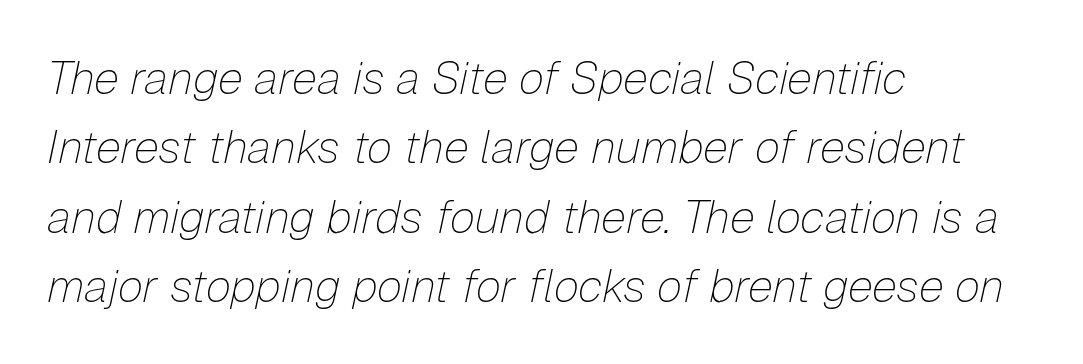
The image shows 46 px thin type, italic (leaning right); set left-aligned, normal line spacing (1.51x), normal letter spacing, not underlined; low stroke contrast and a medium x-height.
